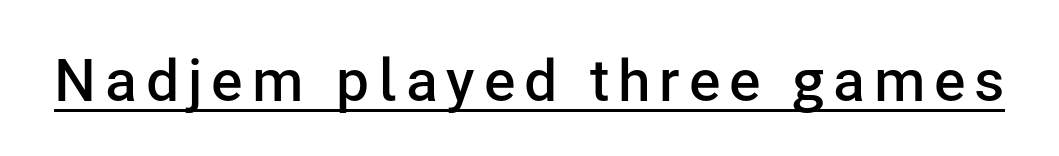
The image shows 59 px semibold sans-serif type, upright; set underlined; low stroke contrast and a medium x-height.
